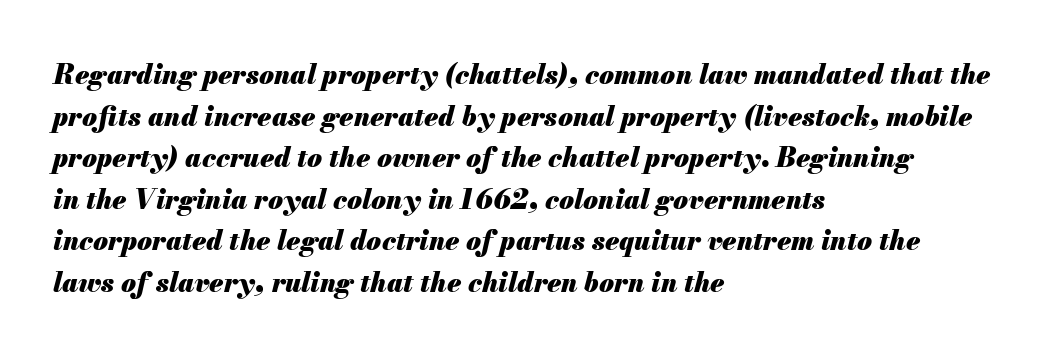
The passage shown is not underscored anywhere. Quick note: italic. The paragraph shown leans on its left margin. Default kerning and tracking; the words read as compact shapes.
